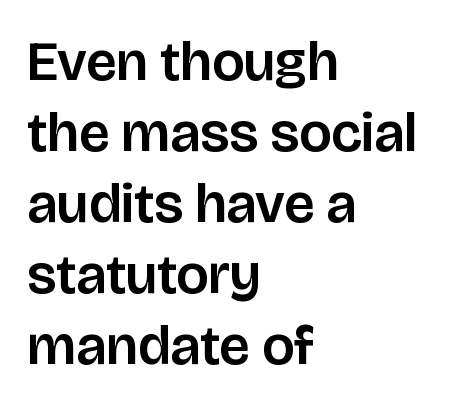
Layout note: lines flush left. These lines are rendered in a variable-pitch font. The line-height multiplier appears to be the usual default. In terms of letterspacing, this is plain default setting. Nope, no serifs anywhere on these letters.
